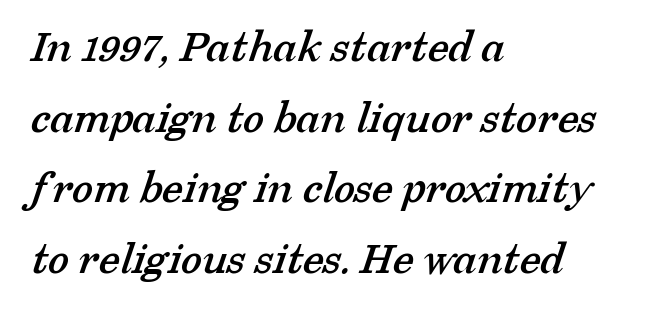
Q: Is the typeface a serif or a sans-serif typeface? A: Serif.
Q: Is the text underlined? A: No.
Q: How is the paragraph aligned? A: Left-aligned.
Q: Is the spacing between letters normal or unusually wide? A: Normal.
Q: Is the spacing between lines tight, normal or loose? A: Normal.
Q: Width (condensed, normal, or wide)? A: Normal.
Q: Stroke contrast? A: Low.
Q: x-height? A: Medium.
Q: Monospaced? A: No.
